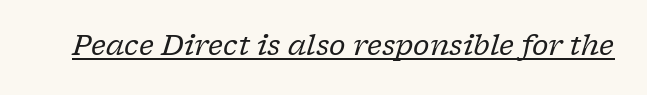
Emphasis-style slanted type is in use. The horizontal fit of the characters is conventional and even. A quiet, ordinary-to-light weight characterises the typeface. Does a line run under the words? Yes, clearly. Little horizontal feet cap the strokes, marking this as serif type. Proportional: the letters do not fall into vertical columns.
